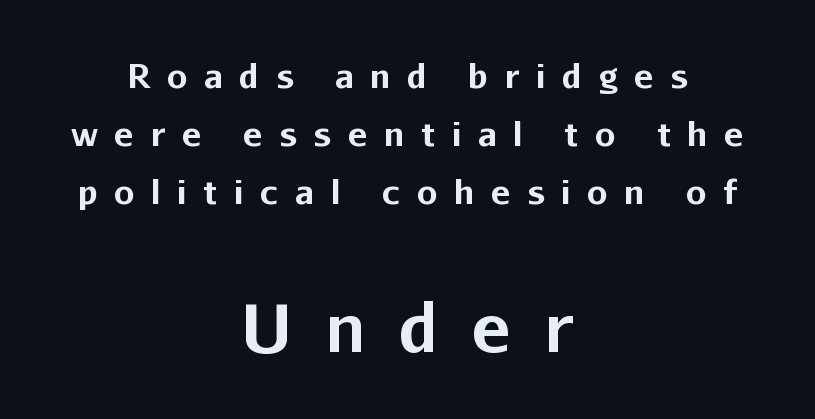
Q: Is the text bold? A: Yes.
Q: Is the text italic (slanted)? A: No, it is upright.
Q: Is the typeface a serif or a sans-serif typeface? A: Sans-serif.
Q: Is the text underlined? A: No.
Q: How is the paragraph aligned? A: Centered.
Q: Is the spacing between letters normal or unusually wide? A: Unusually wide.
Q: Which block of text is set in a larger size, the first (top) or the second (bottom)? A: The second (bottom) one.
Q: Width (condensed, normal, or wide)? A: Normal.
Q: Stroke contrast? A: Low.
Q: x-height? A: Medium.
Q: Monospaced? A: No.
